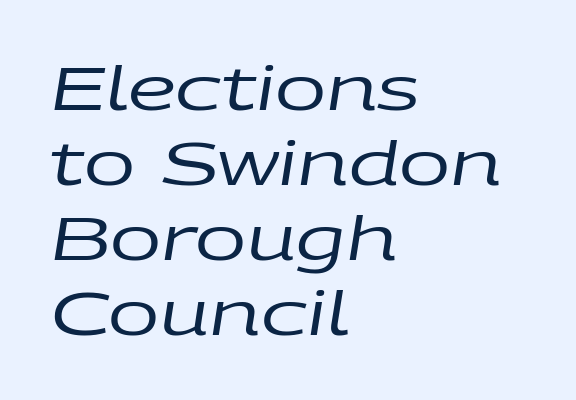
{"italic": "yes", "lean": "right", "slant_degrees": 9, "bold": "no", "weight": "regular", "width": "wide", "stroke_contrast": "low", "x_height": "large", "monospaced": "no", "underline": "no", "align": "left", "line_spacing_ratio": 1.23, "letter_spacing": "normal", "letter_spacing_em": 0.0, "glyph_px": 61}
